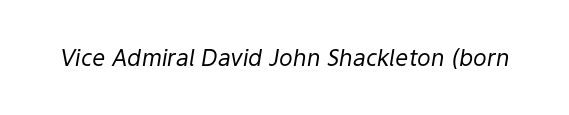
The image shows 23 px text type, italic (leaning right); set normal letter spacing, not underlined.
